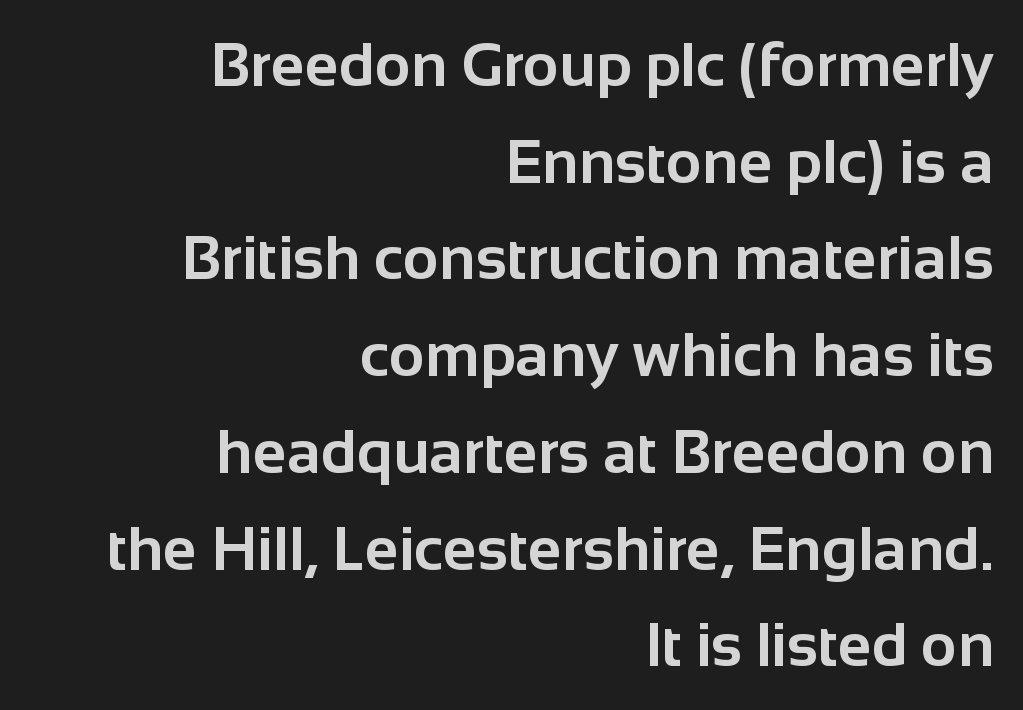
{"serif": "no", "italic": "no", "bold": "yes", "weight": "bold", "width": "normal", "stroke_contrast": "low", "x_height": "medium", "monospaced": "no", "underline": "no", "align": "right", "line_spacing": "normal", "line_spacing_ratio": 1.56, "letter_spacing": "normal", "letter_spacing_em": 0.0, "glyph_px": 62}
